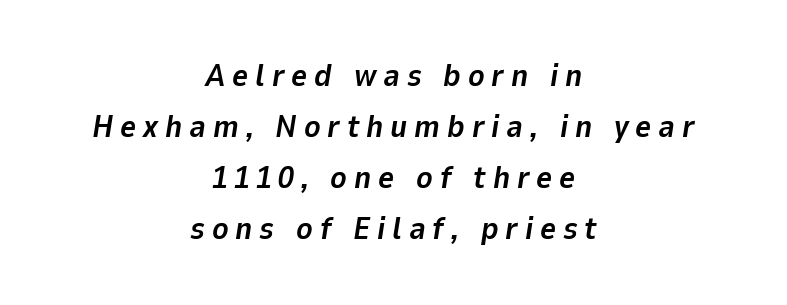
Q: Is the text bold? A: Yes.
Q: Is the text italic (slanted)? A: Yes, it leans right by about 9 degrees.
Q: Is the text underlined? A: No.
Q: How is the paragraph aligned? A: Centered.
Q: Is the spacing between letters normal or unusually wide? A: Unusually wide.
Q: Is the spacing between lines tight, normal or loose? A: Normal.
Q: Width (condensed, normal, or wide)? A: Normal.
Q: Stroke contrast? A: Low.
Q: x-height? A: Medium.
Q: Monospaced? A: No.
